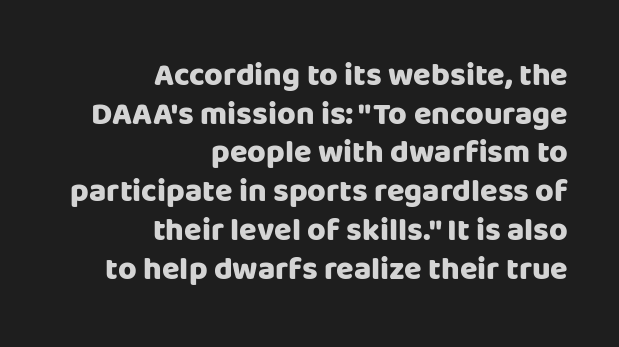
The face used here is proportionally spaced, like ordinary book or web type. To sum up the face: it is a sans, with no serifs. Look at the tracking — it's just the regular setting, nothing added. The rag falls on the left side of this text block. Designer's note — italics off, roman on. The passage shown is emphatically bold.
